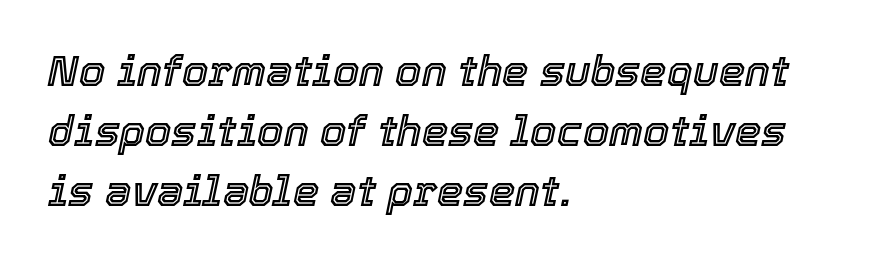
Q: Is the text italic (slanted)? A: Yes, it leans right by about 12 degrees.
Q: Is the text underlined? A: No.
Q: How is the paragraph aligned? A: Left-aligned.
Q: Is the spacing between letters normal or unusually wide? A: Normal.
Q: Is the spacing between lines tight, normal or loose? A: Normal.
Q: Width (condensed, normal, or wide)? A: Normal.
Q: x-height? A: Medium.
Q: Monospaced? A: No.
